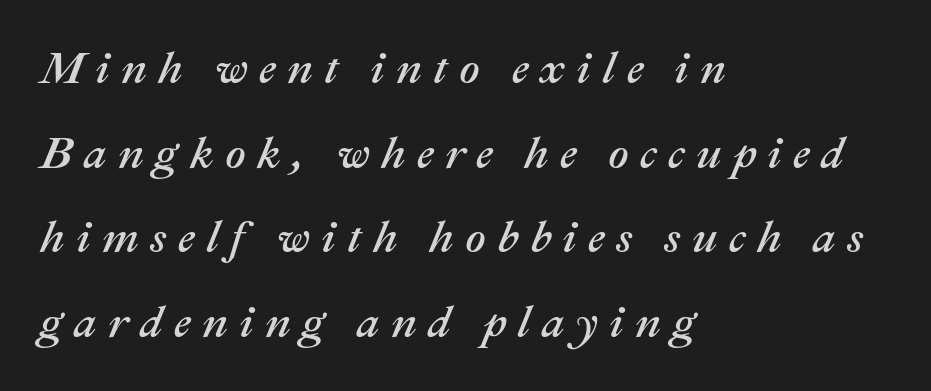
The typesetter chose a ragged-right arrangement here. Spacing between characters has been opened up far beyond the box default. These lines were composed using italics. Character widths vary here, with narrow letters taking less room than wide ones.
